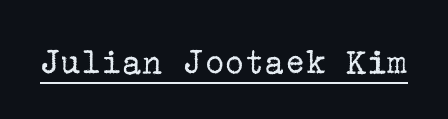
{"serif": "yes", "italic": "no", "bold": "no", "weight": "regular", "width": "normal", "stroke_contrast": "low", "x_height": "medium", "underline": "yes", "letter_spacing": "normal", "letter_spacing_em": 0.0, "glyph_px": 38}
